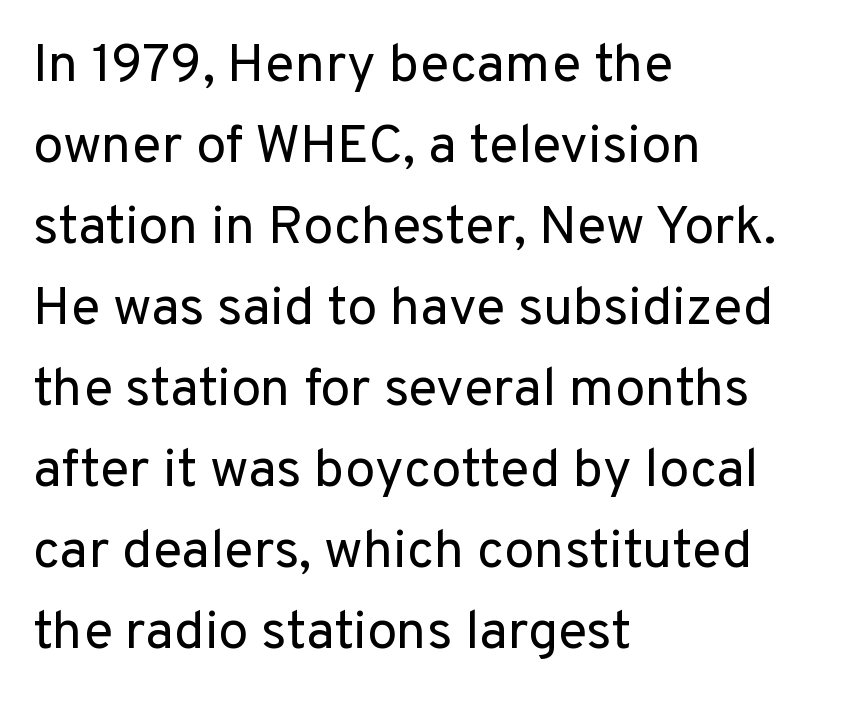
{"serif": "no", "italic": "no", "bold": "no", "weight": "regular", "width": "normal", "stroke_contrast": "low", "x_height": "medium", "monospaced": "no", "underline": "no", "align": "left", "line_spacing": "normal", "line_spacing_ratio": 1.5, "letter_spacing": "normal", "letter_spacing_em": 0.0, "glyph_px": 54}
